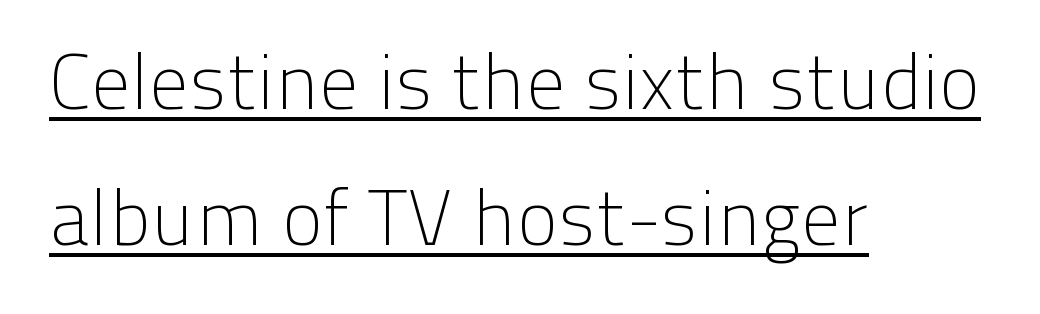
{"serif": "no", "italic": "no", "bold": "no", "weight": "light", "width": "normal", "stroke_contrast": "low", "x_height": "medium", "monospaced": "no", "underline": "yes", "align": "left", "line_spacing_ratio": 1.72, "letter_spacing": "normal", "letter_spacing_em": 0.0, "glyph_px": 79}
